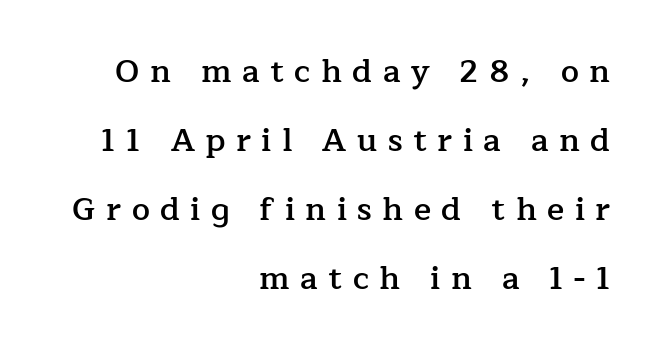
The image shows 32 px semibold serif type, upright; set right-aligned, loose line spacing (2.16x), unusually wide letter spacing (+0.33 em), not underlined; low stroke contrast and a medium x-height.
